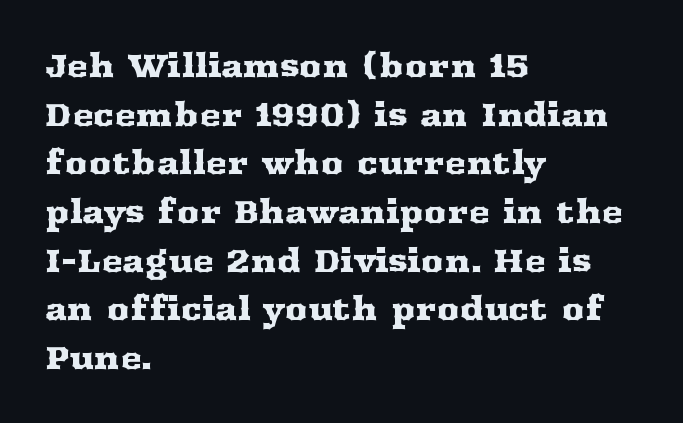
Q: Is the text italic (slanted)? A: No, it is upright.
Q: Is the typeface a serif or a sans-serif typeface? A: Serif.
Q: Is the text underlined? A: No.
Q: How is the paragraph aligned? A: Left-aligned.
Q: Is the spacing between letters normal or unusually wide? A: Normal.
Q: Is the spacing between lines tight, normal or loose? A: Normal.
Q: Width (condensed, normal, or wide)? A: Wide.
Q: Stroke contrast? A: Medium.
Q: x-height? A: Medium.
Q: Monospaced? A: No.
